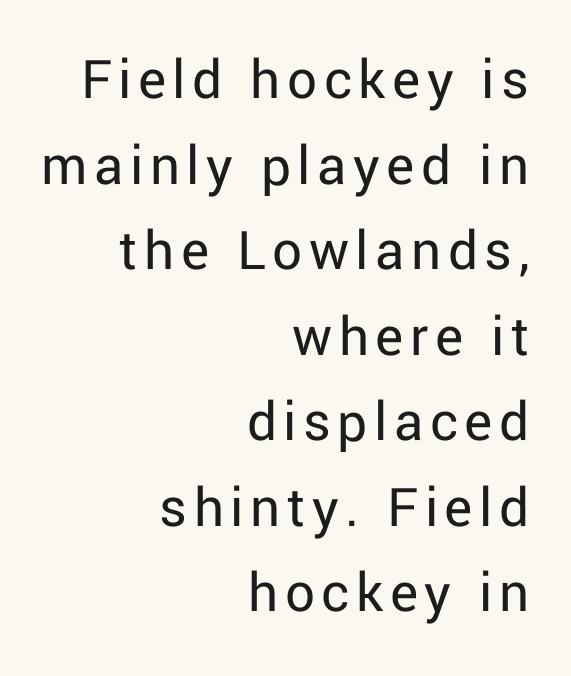
The passage is arranged like a letterhead date or caption credit — flush right. Character widths vary here, with narrow letters taking less room than wide ones. This block has exactly the height ordinary leading produces. Weight: regular or lighter. In terms of letterform style, serifs are entirely absent.
